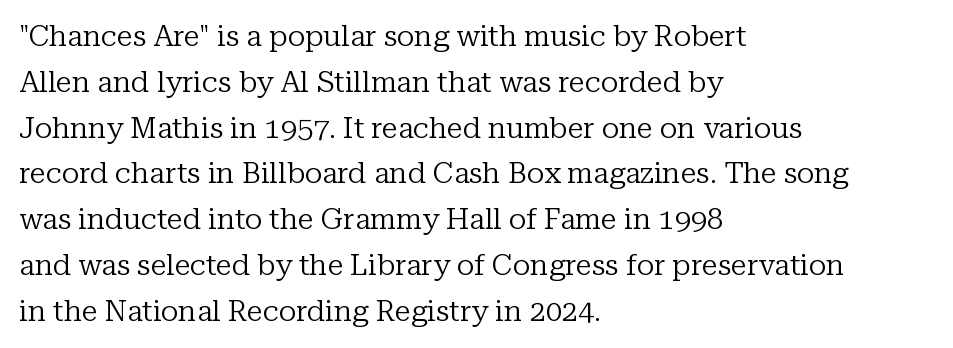
Q: Is the text bold? A: No.
Q: Is the text italic (slanted)? A: No, it is upright.
Q: Is the typeface a serif or a sans-serif typeface? A: Serif.
Q: Is the text underlined? A: No.
Q: How is the paragraph aligned? A: Left-aligned.
Q: Is the spacing between letters normal or unusually wide? A: Normal.
Q: Is the spacing between lines tight, normal or loose? A: Normal.
Q: Width (condensed, normal, or wide)? A: Normal.
Q: Stroke contrast? A: Low.
Q: x-height? A: Medium.
Q: Monospaced? A: No.
